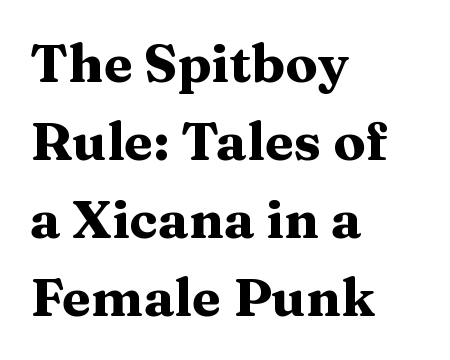
The image shows 53 px heavy, wide serif type, upright; set left-aligned, normal line spacing (1.47x), normal letter spacing, not underlined; medium stroke contrast and a medium x-height.
